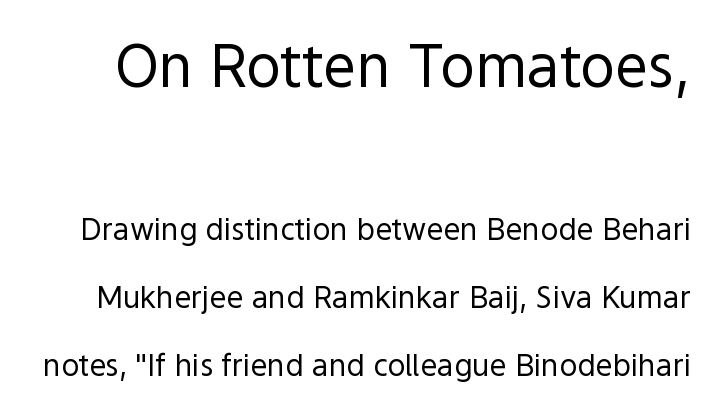
Character widths vary here, with narrow letters taking less room than wide ones. Has an underline been added? It has not. Is this a heavy cut? Hardly; it is regular or lighter. The leading is generous, giving the passage an open texture. Honestly, the letter spacing is just normal — you wouldn't notice it. A roman cut, with each character standing at attention.
